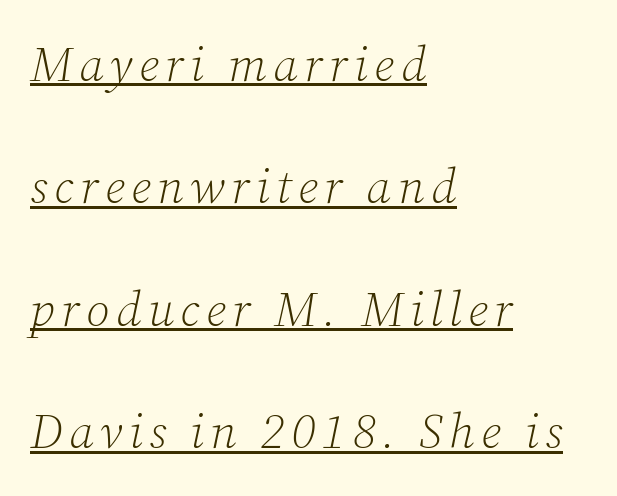
The image shows 49 px light serif type, italic (leaning right); set left-aligned, loose line spacing (2.5x), underlined; low stroke contrast and a medium x-height.
